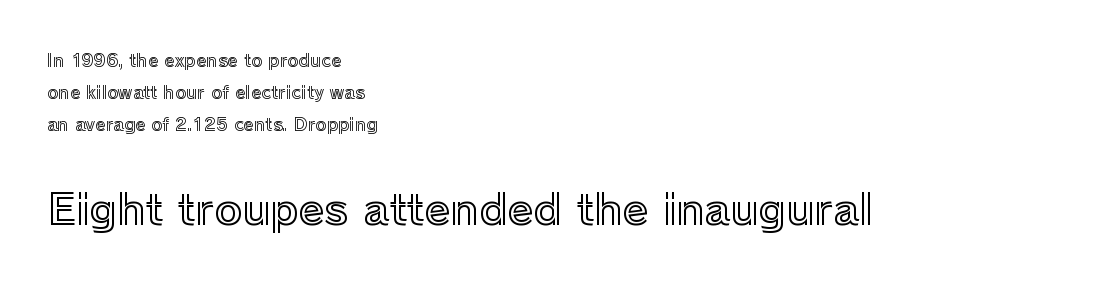
The image shows 42 px text type, upright; set left-aligned, line spacing 1.88x, normal letter spacing, not underlined; the second (bottom) block is 2.47x larger; a medium x-height.
